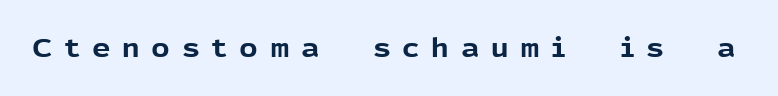
Designer's note — italics off, roman on. How are the letters spaced? Widely, with obvious added tracking. Descenders hang freely into open space. This is heavy type, rendered in bold.
